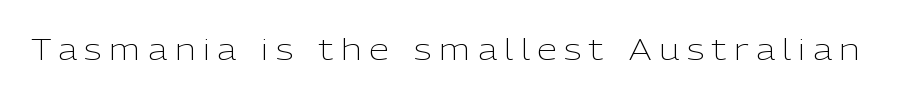
Q: Is the text bold? A: No.
Q: Is the text italic (slanted)? A: No, it is upright.
Q: Is the typeface a serif or a sans-serif typeface? A: Sans-serif.
Q: Is the text underlined? A: No.
Q: Is the spacing between letters normal or unusually wide? A: Unusually wide.
Q: Width (condensed, normal, or wide)? A: Normal.
Q: Stroke contrast? A: Low.
Q: x-height? A: Medium.
Q: Monospaced? A: No.
